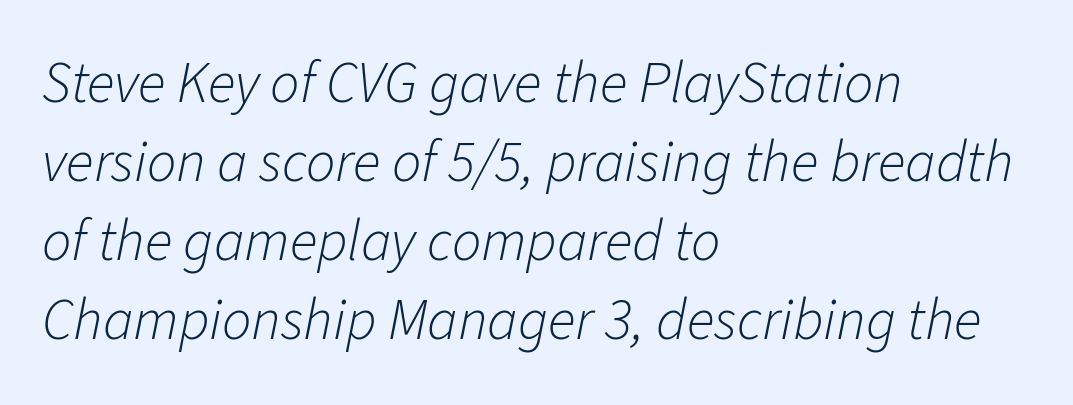
The image shows 58 px light type, italic (leaning right); set left-aligned, normal line spacing (1.36x), normal letter spacing, not underlined; low stroke contrast and a medium x-height.
